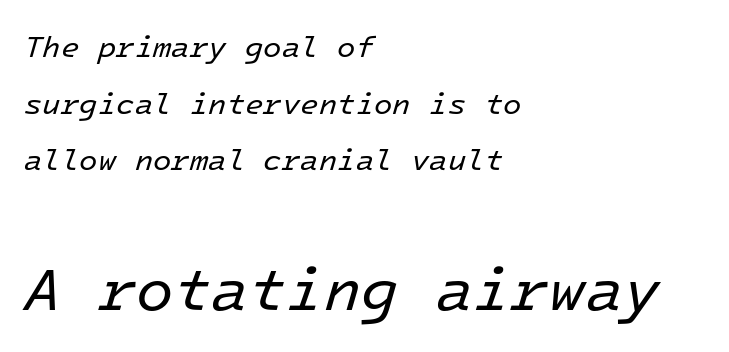
{"italic": "yes", "lean": "right", "slant_degrees": 16, "bold": "no", "weight": "regular", "width": "normal", "stroke_contrast": "low", "x_height": "medium", "monospaced": "yes", "underline": "no", "align": "left", "line_spacing_ratio": 1.89, "letter_spacing": "normal", "letter_spacing_em": 0.0, "larger_block": "second", "size_ratio": 2.03, "glyph_px": 61}
